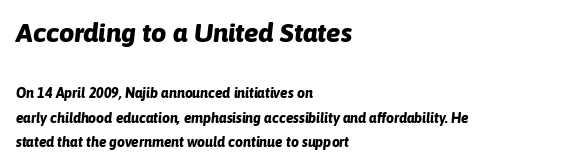
The image shows 27 px bold type, italic (leaning right); set left-aligned, line spacing 1.73x, normal letter spacing, not underlined; the first (top) block is 1.93x larger.
